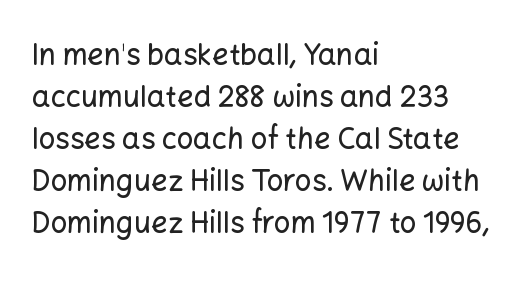
The image shows 29 px sans-serif type, upright; set left-aligned, normal line spacing (1.45x), normal letter spacing, not underlined; low stroke contrast and a medium x-height.
